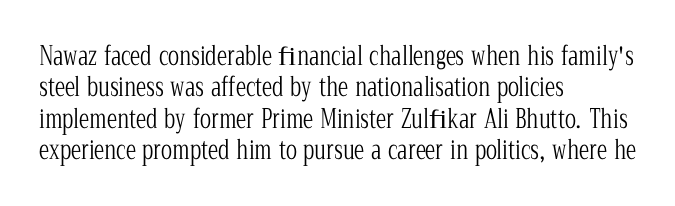
Q: Is the text bold? A: No.
Q: Is the text italic (slanted)? A: No, it is upright.
Q: Is the text underlined? A: No.
Q: How is the paragraph aligned? A: Left-aligned.
Q: Is the spacing between letters normal or unusually wide? A: Normal.
